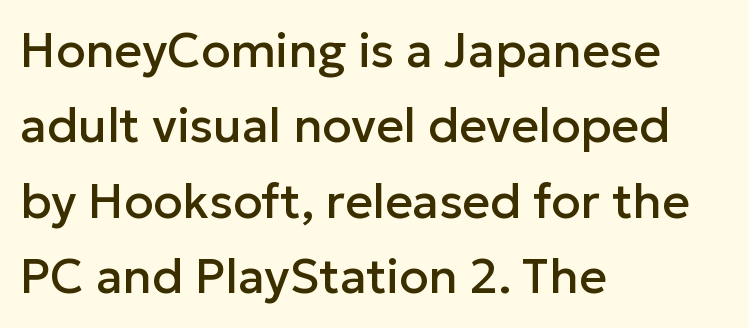
Q: Is the text italic (slanted)? A: No, it is upright.
Q: Is the typeface a serif or a sans-serif typeface? A: Sans-serif.
Q: Is the text underlined? A: No.
Q: How is the paragraph aligned? A: Left-aligned.
Q: Is the spacing between letters normal or unusually wide? A: Normal.
Q: Is the spacing between lines tight, normal or loose? A: Normal.
Q: Width (condensed, normal, or wide)? A: Normal.
Q: Stroke contrast? A: Low.
Q: x-height? A: Medium.
Q: Monospaced? A: No.
